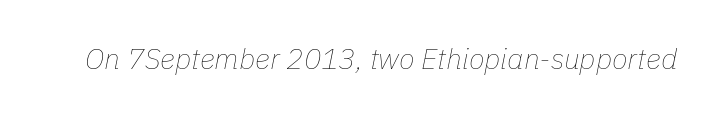
{"italic": "yes", "lean": "right", "slant_degrees": 11, "bold": "no", "weight": "thin", "width": "normal", "stroke_contrast": "low", "x_height": "medium", "monospaced": "no", "underline": "no", "letter_spacing": "normal", "letter_spacing_em": 0.0, "glyph_px": 29}
